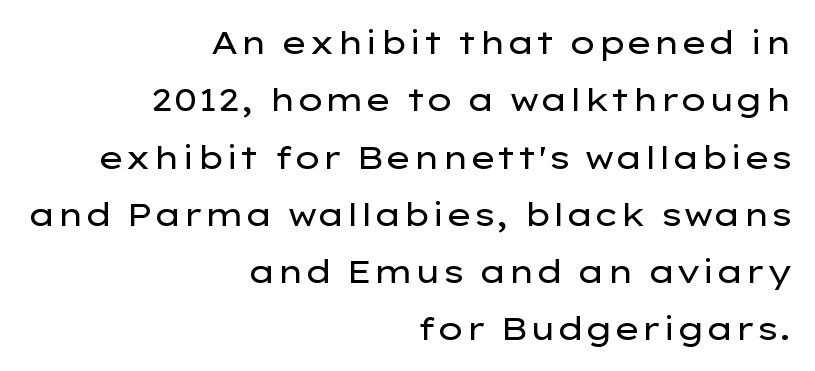
Q: Is the text bold? A: No.
Q: Is the text italic (slanted)? A: No, it is upright.
Q: Is the typeface a serif or a sans-serif typeface? A: Sans-serif.
Q: Is the text underlined? A: No.
Q: How is the paragraph aligned? A: Right-aligned.
Q: Is the spacing between letters normal or unusually wide? A: Normal.
Q: Width (condensed, normal, or wide)? A: Wide.
Q: Stroke contrast? A: Low.
Q: x-height? A: Medium.
Q: Monospaced? A: No.
